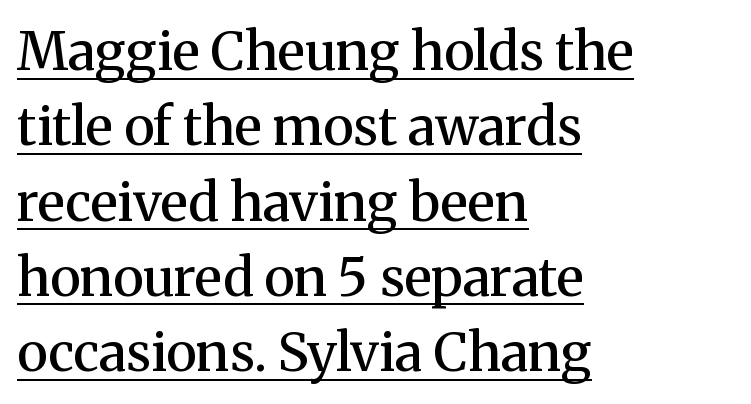
{"serif": "yes", "italic": "no", "bold": "semi", "weight": "semibold", "width": "normal", "stroke_contrast": "medium", "x_height": "medium", "monospaced": "no", "underline": "yes", "align": "left", "line_spacing": "normal", "line_spacing_ratio": 1.42, "letter_spacing": "normal", "letter_spacing_em": 0.0, "glyph_px": 53}
